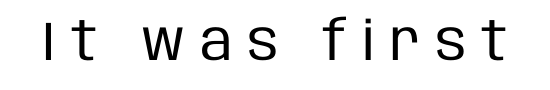
The image shows 55 px regular-weight, condensed sans-serif type, upright; set unusually wide letter spacing (+0.27 em), not underlined; low stroke contrast and a large x-height.
